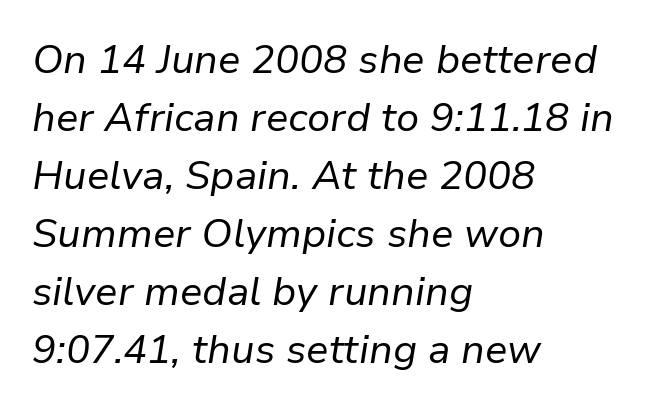
Q: Is the text bold? A: No.
Q: Is the text italic (slanted)? A: Yes, it leans right by about 9 degrees.
Q: Is the text underlined? A: No.
Q: How is the paragraph aligned? A: Left-aligned.
Q: Is the spacing between letters normal or unusually wide? A: Normal.
Q: Is the spacing between lines tight, normal or loose? A: Normal.
Q: Width (condensed, normal, or wide)? A: Normal.
Q: Stroke contrast? A: Low.
Q: x-height? A: Medium.
Q: Monospaced? A: No.
